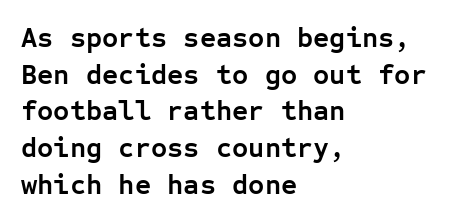
The letters stand upright; this is a roman face. Line beginnings align vertically; line endings do not. These lines are rendered in a fixed-pitch font. The letterforms sit shoulder to shoulder at normal distance. Check the space under the baseline: it is left empty. Note: no serifs on the glyphs.
